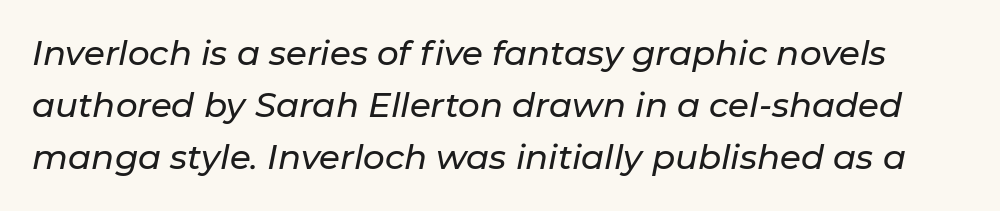
Q: Is the text italic (slanted)? A: Yes, it leans right by about 11 degrees.
Q: Is the text underlined? A: No.
Q: Is the spacing between letters normal or unusually wide? A: Normal.
Q: Is the spacing between lines tight, normal or loose? A: Normal.
Q: Width (condensed, normal, or wide)? A: Normal.
Q: Stroke contrast? A: Low.
Q: x-height? A: Medium.
Q: Monospaced? A: No.
